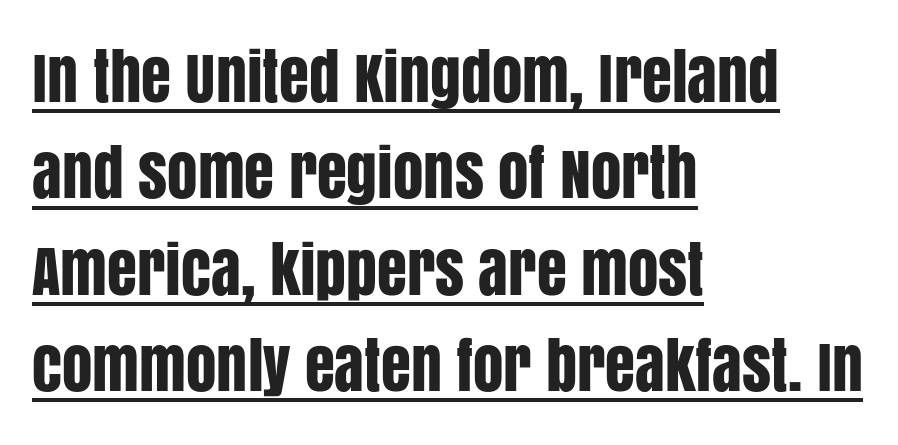
Q: Is the text italic (slanted)? A: No, it is upright.
Q: Is the typeface a serif or a sans-serif typeface? A: Sans-serif.
Q: Is the text underlined? A: Yes.
Q: How is the paragraph aligned? A: Left-aligned.
Q: Is the spacing between letters normal or unusually wide? A: Normal.
Q: Is the spacing between lines tight, normal or loose? A: Normal.
Q: Width (condensed, normal, or wide)? A: Condensed.
Q: Stroke contrast? A: Low.
Q: x-height? A: Large.
Q: Monospaced? A: No.
